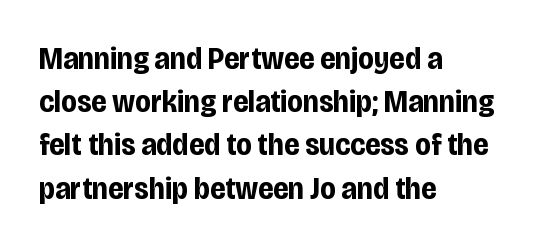
The image shows 32 px bold, condensed sans-serif type, upright; set left-aligned, normal line spacing (1.35x), normal letter spacing, not underlined; low stroke contrast and a large x-height.
